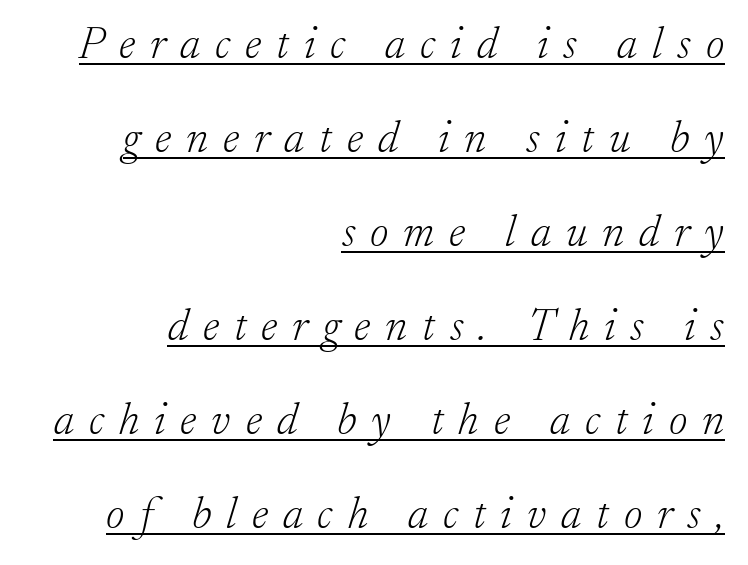
{"serif": "yes", "italic": "yes", "lean": "right", "slant_degrees": 17, "bold": "no", "weight": "light", "width": "normal", "stroke_contrast": "low", "x_height": "small", "monospaced": "no", "underline": "yes", "align": "right", "line_spacing": "loose", "line_spacing_ratio": 2.09, "letter_spacing": "wide", "letter_spacing_em": 0.33, "glyph_px": 45}
